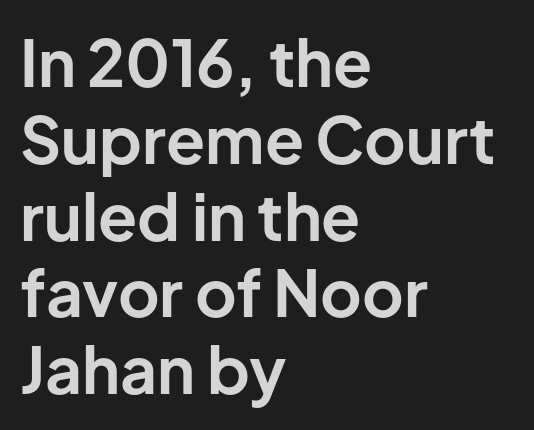
The image shows 64 px bold sans-serif type, upright; set left-aligned, line spacing 1.2x, normal letter spacing, not underlined; low stroke contrast and a medium x-height.
